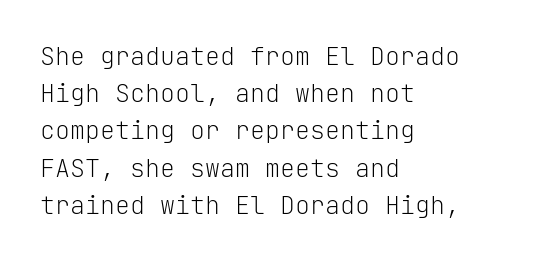
{"italic": "no", "bold": "no", "underline": "no", "align": "left", "line_spacing": "normal", "line_spacing_ratio": 1.49, "letter_spacing": "normal", "letter_spacing_em": 0.0, "glyph_px": 25}
